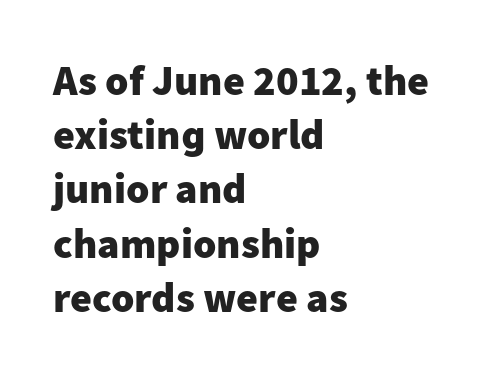
The image shows 42 px heavy sans-serif type, upright; set left-aligned, normal line spacing (1.29x), normal letter spacing, not underlined; low stroke contrast and a medium x-height.
